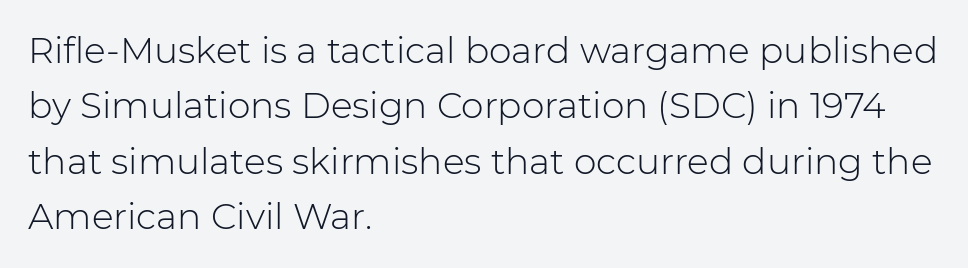
The image shows 36 px light sans-serif type, upright; set left-aligned, normal line spacing (1.54x), normal letter spacing, not underlined; low stroke contrast and a medium x-height.
